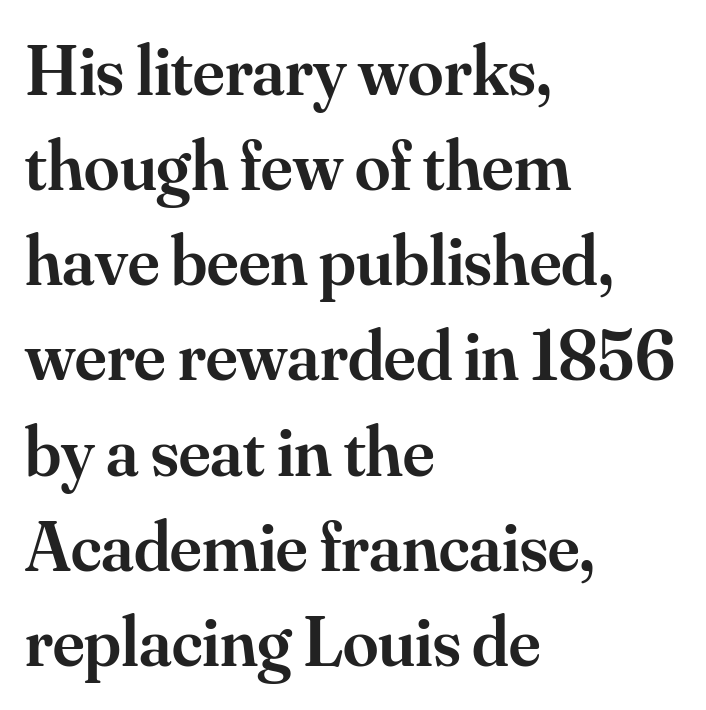
The image shows 71 px semibold serif type, upright; set left-aligned, normal line spacing (1.34x), normal letter spacing, not underlined; medium stroke contrast and a small x-height.
